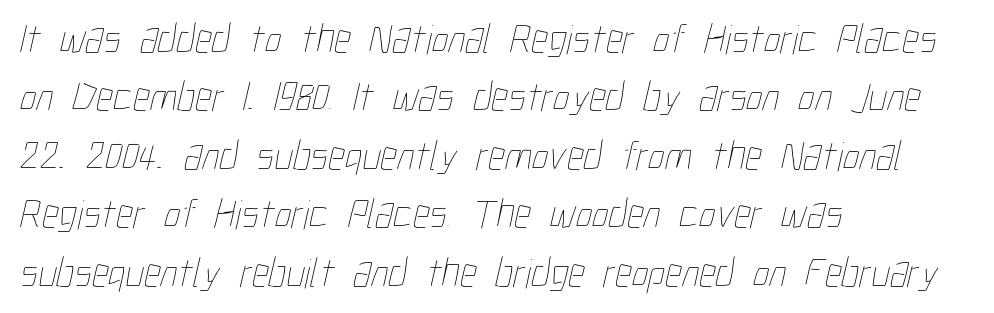
Q: Is the text bold? A: No.
Q: Is the text underlined? A: No.
Q: How is the paragraph aligned? A: Left-aligned.
Q: Is the spacing between letters normal or unusually wide? A: Normal.
Q: Is the spacing between lines tight, normal or loose? A: Normal.
Q: Width (condensed, normal, or wide)? A: Condensed.
Q: Stroke contrast? A: Low.
Q: x-height? A: Medium.
Q: Monospaced? A: No.
